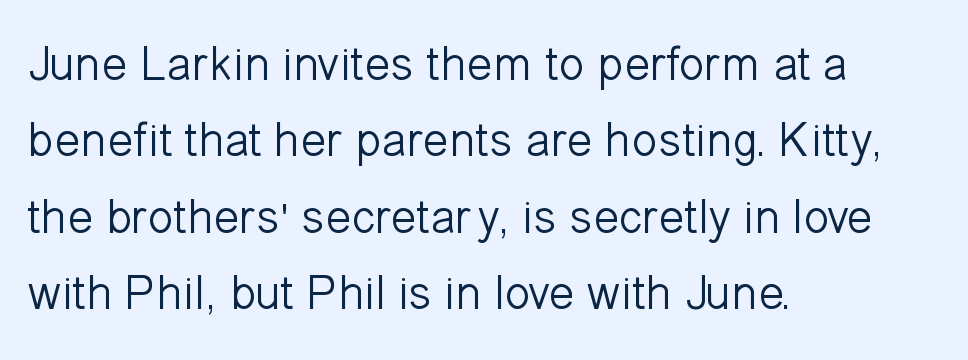
{"serif": "no", "italic": "no", "bold": "no", "weight": "light", "width": "normal", "stroke_contrast": "low", "x_height": "medium", "monospaced": "no", "underline": "no", "align": "left", "line_spacing": "normal", "line_spacing_ratio": 1.59, "letter_spacing": "normal", "letter_spacing_em": 0.0, "glyph_px": 48}
